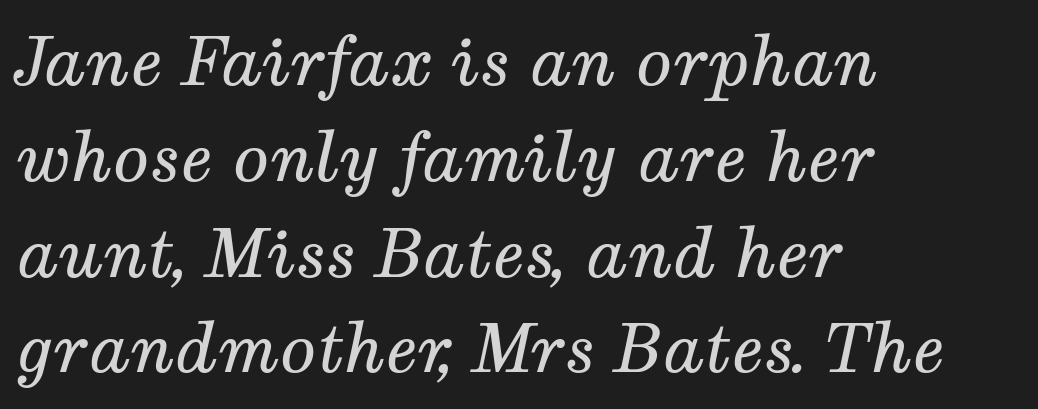
The image shows 67 px regular-weight serif type, italic (leaning right); set left-aligned, normal line spacing (1.43x), normal letter spacing, not underlined; medium stroke contrast and a medium x-height.
